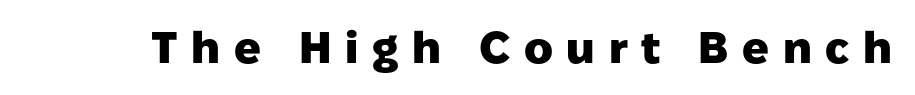
The image shows 44 px heavy sans-serif type, upright; set unusually wide letter spacing (+0.31 em), not underlined; low stroke contrast and a medium x-height.
